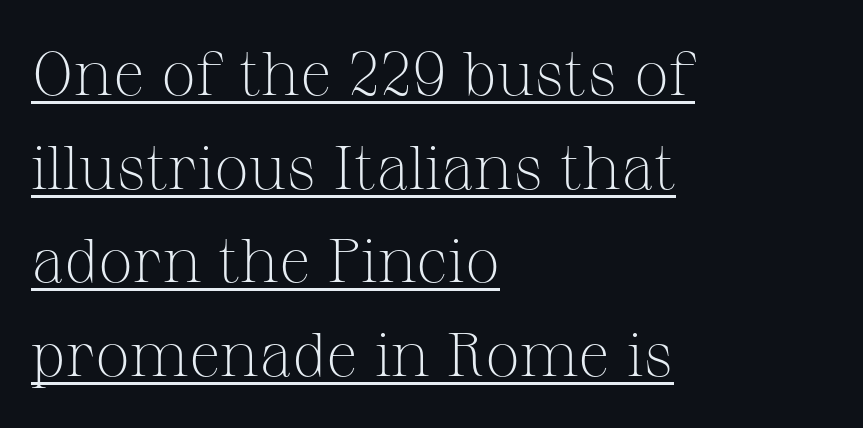
This block has exactly the height ordinary leading produces. The designer went with a serif here, giving each stem small feet. No extra tracking has been applied to these lines. The rendering uses natural spacing where letterforms have individual widths.
